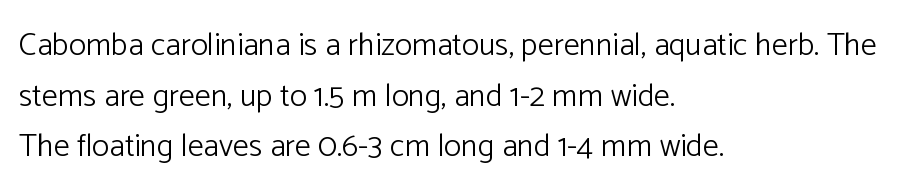
The image shows 32 px light sans-serif type, upright; set left-aligned, normal line spacing (1.58x), normal letter spacing, not underlined; low stroke contrast and a medium x-height.
